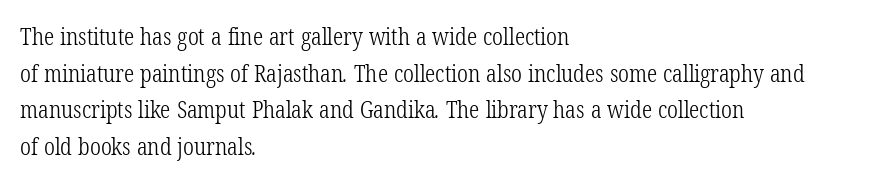
The image shows 23 px text type; set left-aligned, normal line spacing (1.59x), normal letter spacing, not underlined.
